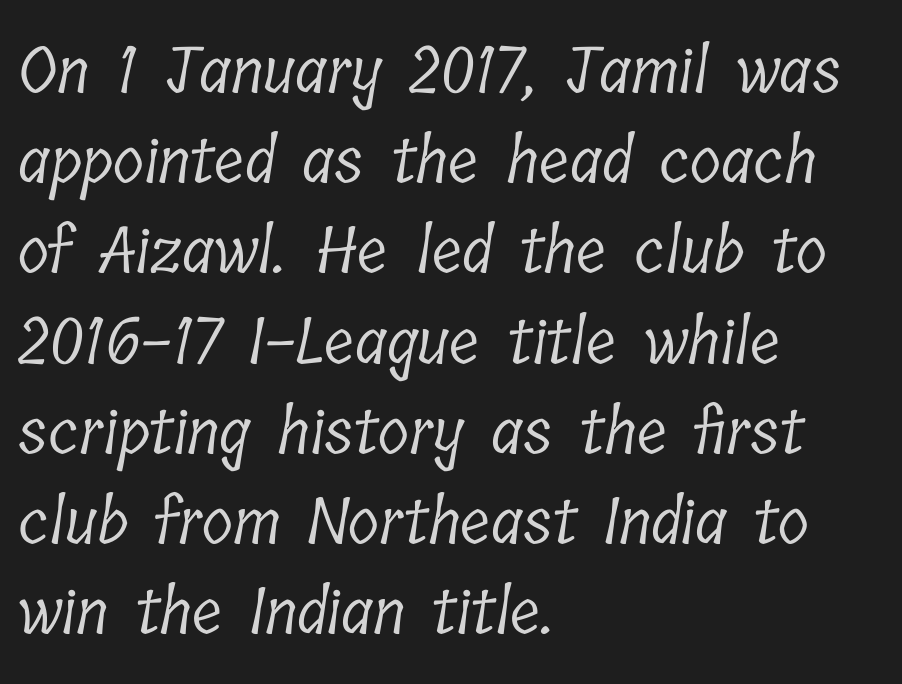
Type without underlining. Typographically, this falls in the serif category. Is the type heavy? It reads as light-to-regular instead. All the whitespace from short lines collects on the right. Between one letter and the next there's only the usual sliver of space.
